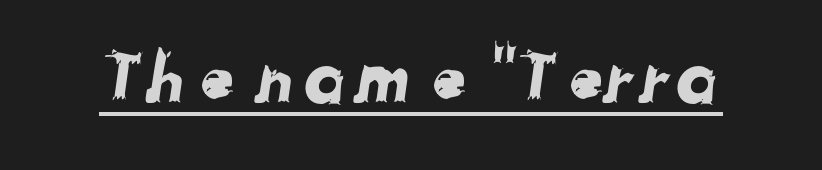
I'd call this a sans setting — the letters go barefoot. Compared with typical body copy, the letter spacing here is the same. Caption: lettering with a line underneath. The face used here is proportionally spaced, like ordinary book or web type.
